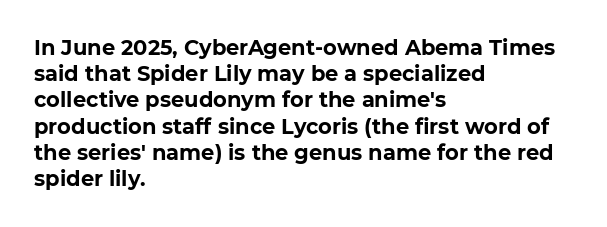
Does the weight exceed regular? Yes, all the way to bold. A typesetter would mark this as roman, not italic. The glyphs are unaccompanied by any horizontal stroke below them. Interline gaps are of average width in this sample. The horizontal fit of the characters is conventional and even.
